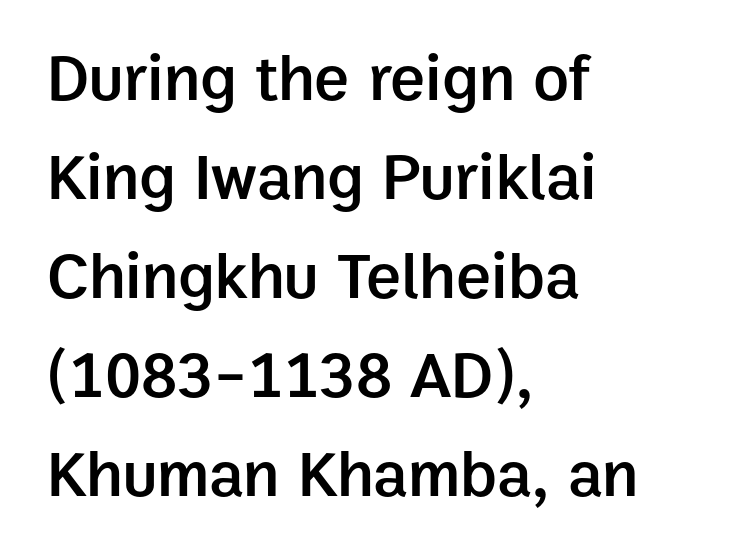
The image shows 66 px semibold sans-serif type, upright; set left-aligned, normal line spacing (1.5x), normal letter spacing, not underlined; low stroke contrast and a medium x-height.
